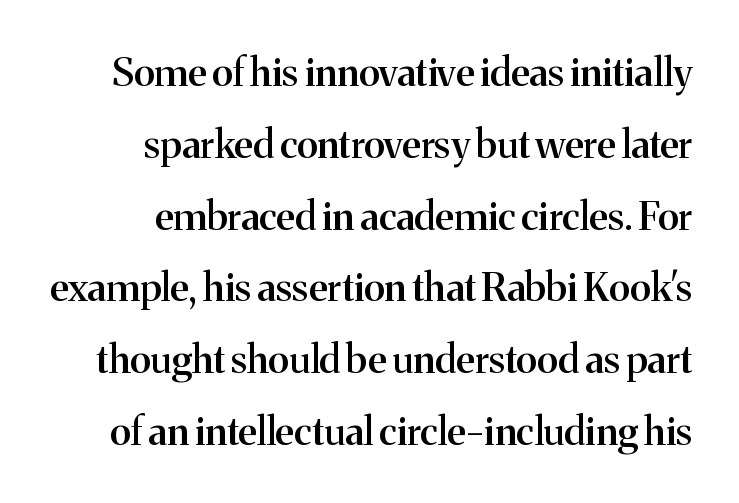
{"serif": "yes", "italic": "no", "bold": "semi", "weight": "semibold", "width": "normal", "stroke_contrast": "medium", "x_height": "medium", "monospaced": "no", "underline": "no", "align": "right", "line_spacing_ratio": 1.84, "letter_spacing": "normal", "letter_spacing_em": 0.0, "glyph_px": 39}
